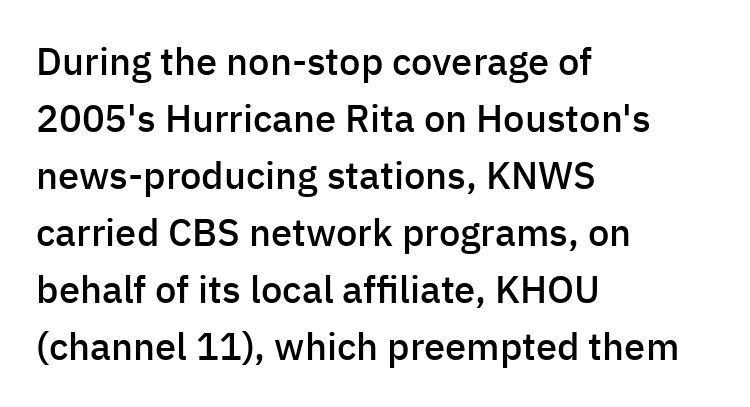
Q: Is the text bold? A: Semi-bold.
Q: Is the text italic (slanted)? A: No, it is upright.
Q: Is the typeface a serif or a sans-serif typeface? A: Sans-serif.
Q: Is the text underlined? A: No.
Q: How is the paragraph aligned? A: Left-aligned.
Q: Is the spacing between letters normal or unusually wide? A: Normal.
Q: Is the spacing between lines tight, normal or loose? A: Normal.
Q: Width (condensed, normal, or wide)? A: Normal.
Q: Stroke contrast? A: Low.
Q: x-height? A: Medium.
Q: Monospaced? A: No.
